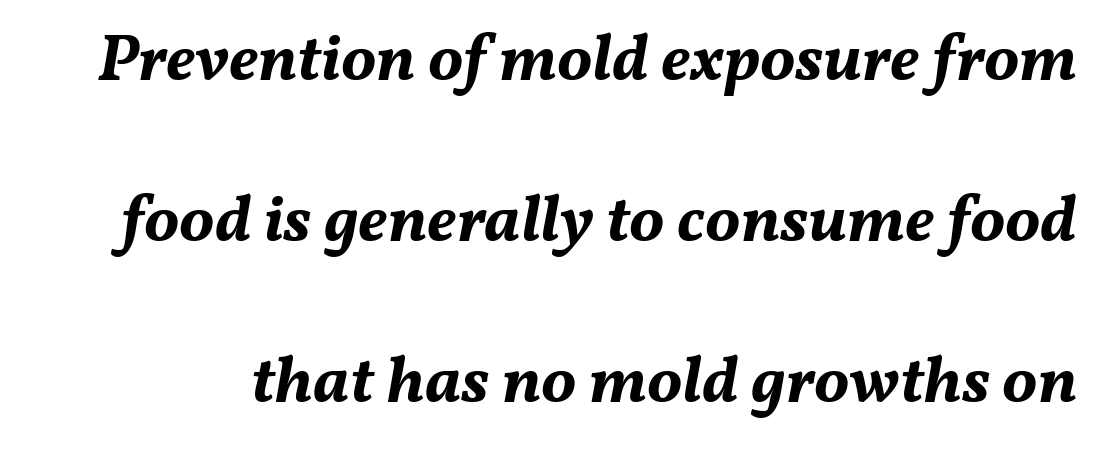
Q: Is the text bold? A: Yes.
Q: Is the text italic (slanted)? A: Yes, it leans right by about 11 degrees.
Q: Is the text underlined? A: No.
Q: Is the spacing between letters normal or unusually wide? A: Normal.
Q: Is the spacing between lines tight, normal or loose? A: Loose.
Q: Width (condensed, normal, or wide)? A: Normal.
Q: Stroke contrast? A: Medium.
Q: x-height? A: Medium.
Q: Monospaced? A: No.
